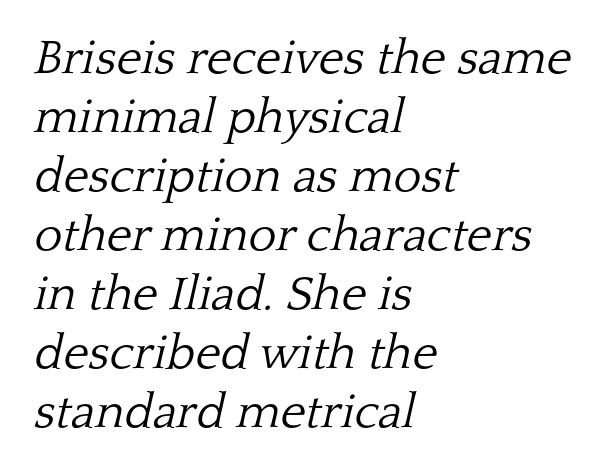
Proportional: the letters do not fall into vertical columns. Style check: oblique. Classification — serif. Reading down the block, your eye returns to a fixed left position each line. The passage shown is not bold in any degree.
